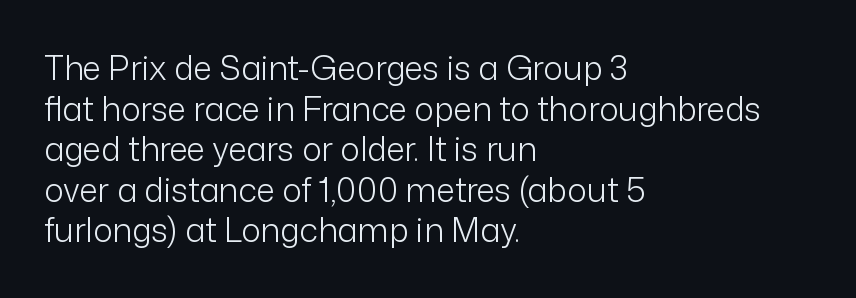
Check where the strokes stop: nothing finishes them off — pure sans. A quiet, ordinary-to-light weight characterises the typeface. If you drew a line through each stem, it would be perfectly vertical. These lines keep a tight, regular rhythm from letter to letter. Spacing verdict: proportional, widths tailored to each character.
